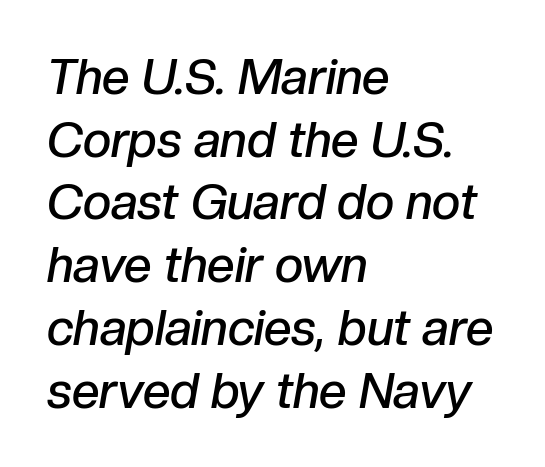
The image shows 49 px semibold type, italic (leaning right); set left-aligned, normal line spacing (1.28x), normal letter spacing, not underlined; low stroke contrast and a medium x-height.
